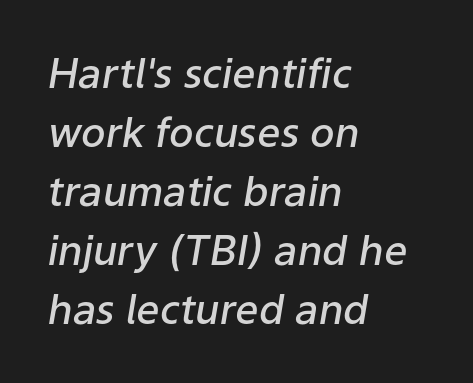
Each new line begins a customary step beneath the previous one. You could not count columns in this text — the font is proportionally spaced. Every row of glyphs begins at an identical x-position on the left. Is the type slanted? Yes — the strokes lean at a clear angle.
